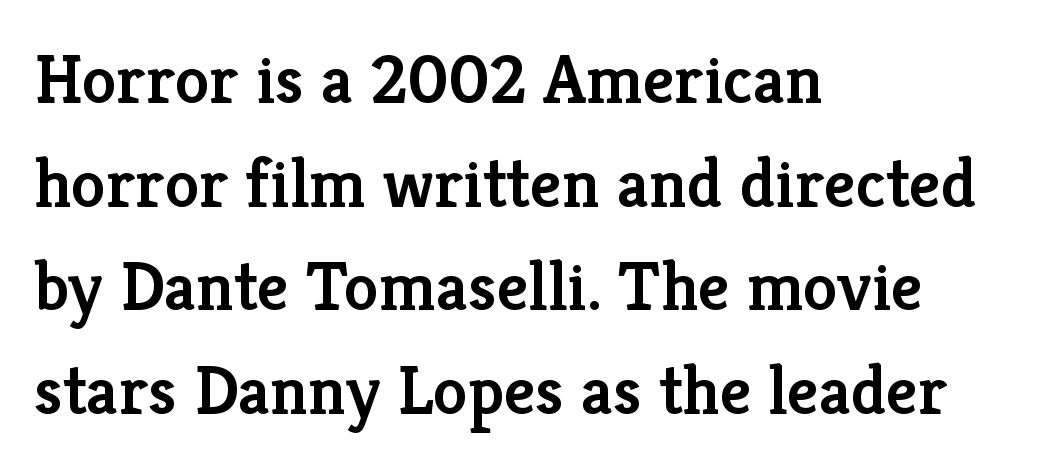
Q: Is the text bold? A: Semi-bold.
Q: Is the text italic (slanted)? A: No, it is upright.
Q: Is the typeface a serif or a sans-serif typeface? A: Serif.
Q: Is the text underlined? A: No.
Q: How is the paragraph aligned? A: Left-aligned.
Q: Is the spacing between letters normal or unusually wide? A: Normal.
Q: Is the spacing between lines tight, normal or loose? A: Normal.
Q: Width (condensed, normal, or wide)? A: Normal.
Q: Stroke contrast? A: Low.
Q: x-height? A: Medium.
Q: Monospaced? A: No.
